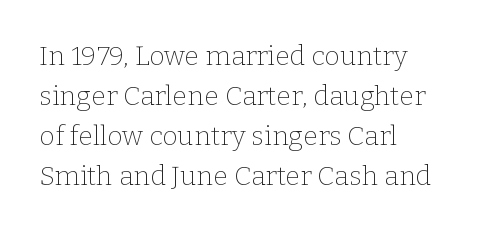
The image shows 27 px text type, upright; set left-aligned, normal line spacing (1.48x), normal letter spacing, not underlined.
